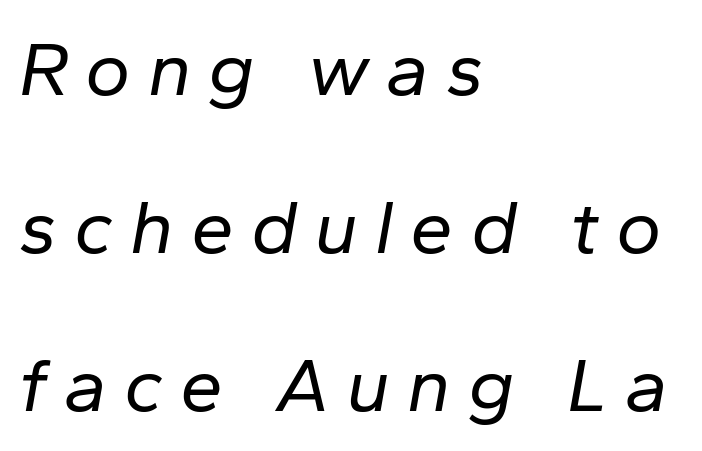
Q: Is the text bold? A: No.
Q: Is the text italic (slanted)? A: Yes, it leans right by about 10 degrees.
Q: Is the text underlined? A: No.
Q: How is the paragraph aligned? A: Left-aligned.
Q: Is the spacing between letters normal or unusually wide? A: Unusually wide.
Q: Is the spacing between lines tight, normal or loose? A: Loose.
Q: Width (condensed, normal, or wide)? A: Normal.
Q: Stroke contrast? A: Low.
Q: x-height? A: Medium.
Q: Monospaced? A: No.
